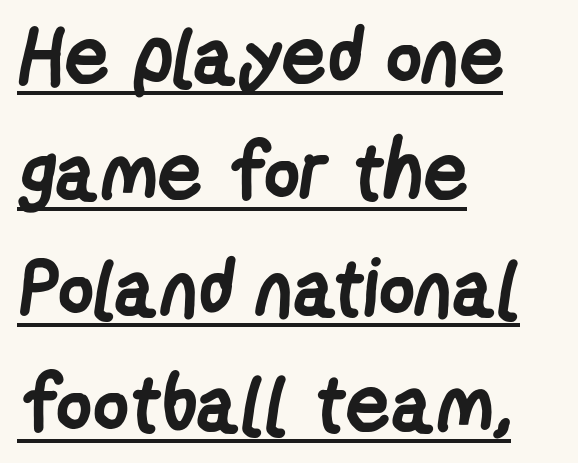
The image shows 79 px semibold, condensed sans-serif type; set left-aligned, normal line spacing (1.47x), normal letter spacing, underlined; low stroke contrast and a medium x-height.
